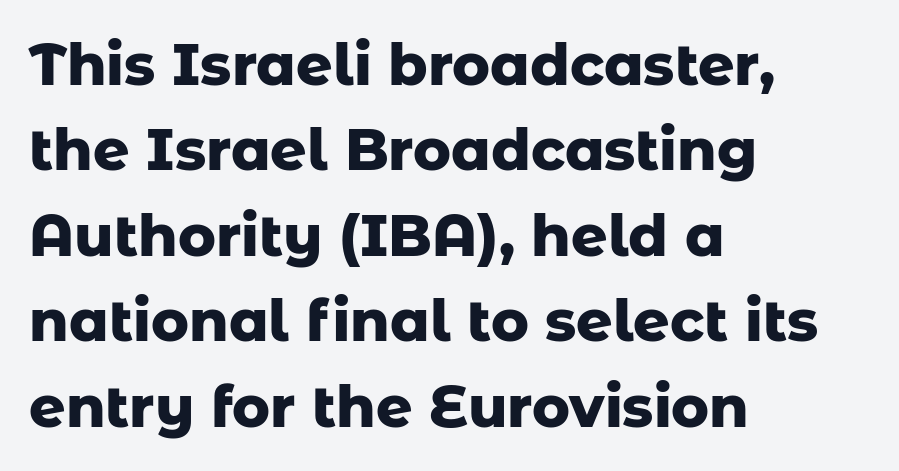
The image shows 57 px heavy sans-serif type, upright; set left-aligned, normal line spacing (1.5x), normal letter spacing, not underlined; low stroke contrast and a medium x-height.
